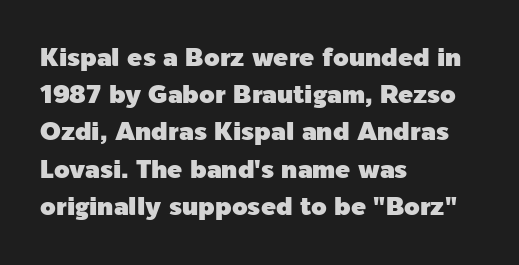
Designer's note — italics off, roman on. Compared with typical paragraphs, the rows here are spaced about the same. No word sits above an underline. Left-aligned paragraph, ragged on the right. This sample uses plain, unmodified letter spacing.
